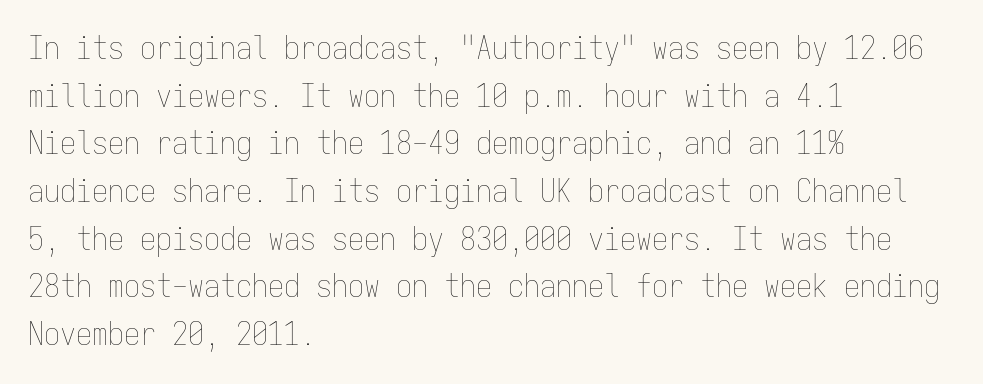
The image shows 32 px thin, condensed type, upright, monospaced; set left-aligned, normal line spacing (1.49x), normal letter spacing, not underlined; low stroke contrast and a medium x-height.
